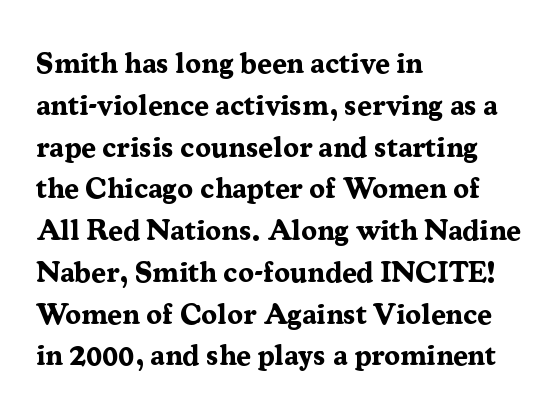
Q: Is the text bold? A: Yes.
Q: Is the text italic (slanted)? A: No, it is upright.
Q: Is the typeface a serif or a sans-serif typeface? A: Serif.
Q: Is the text underlined? A: No.
Q: How is the paragraph aligned? A: Left-aligned.
Q: Is the spacing between letters normal or unusually wide? A: Normal.
Q: Is the spacing between lines tight, normal or loose? A: Normal.
Q: Width (condensed, normal, or wide)? A: Normal.
Q: Stroke contrast? A: Medium.
Q: x-height? A: Medium.
Q: Monospaced? A: No.
